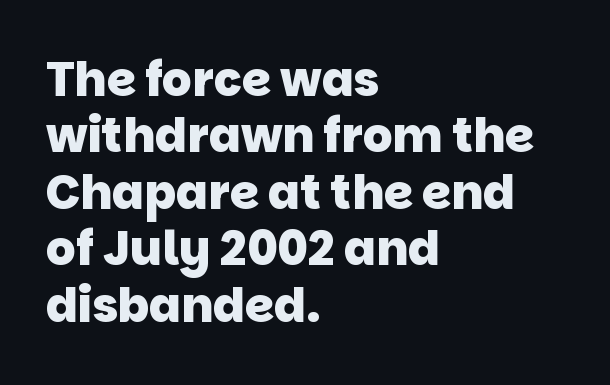
The image shows 47 px heavy sans-serif type; set left-aligned, line spacing 1.2x, normal letter spacing, not underlined; low stroke contrast and a large x-height.
